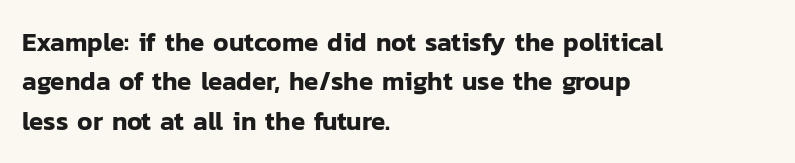
{"italic": "no", "underline": "no", "align": "left", "line_spacing": "normal", "line_spacing_ratio": 1.51, "letter_spacing": "normal", "letter_spacing_em": 0.0, "glyph_px": 26}
